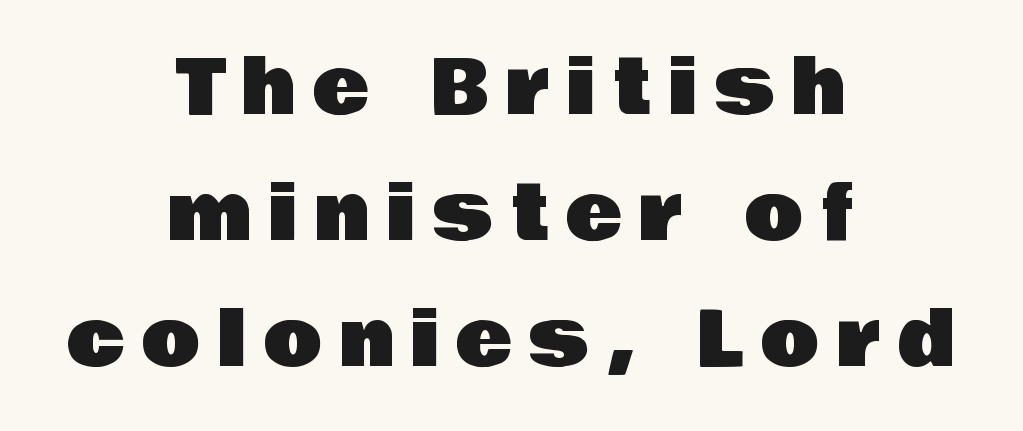
The lettering stays uniformly vertical, giving the passage a roman look. A typesetter would call this leading conventional body-copy spacing. The baseline area is clear. Does extra space separate the letters? Yes, quite a lot of it. A student would call this center alignment; a typographer would say set centered.
